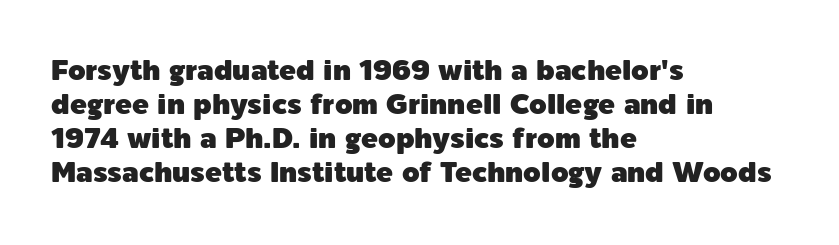
Q: Is the text italic (slanted)? A: No, it is upright.
Q: Is the typeface a serif or a sans-serif typeface? A: Sans-serif.
Q: Is the text underlined? A: No.
Q: How is the paragraph aligned? A: Left-aligned.
Q: Is the spacing between letters normal or unusually wide? A: Normal.
Q: Width (condensed, normal, or wide)? A: Normal.
Q: x-height? A: Medium.
Q: Monospaced? A: No.
